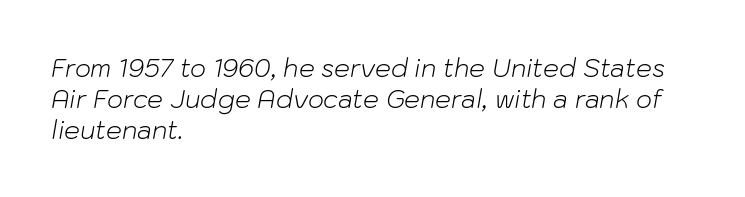
Q: Is the text bold? A: No.
Q: Is the text italic (slanted)? A: Yes, it leans right by about 10 degrees.
Q: Is the text underlined? A: No.
Q: How is the paragraph aligned? A: Left-aligned.
Q: Is the spacing between letters normal or unusually wide? A: Normal.
